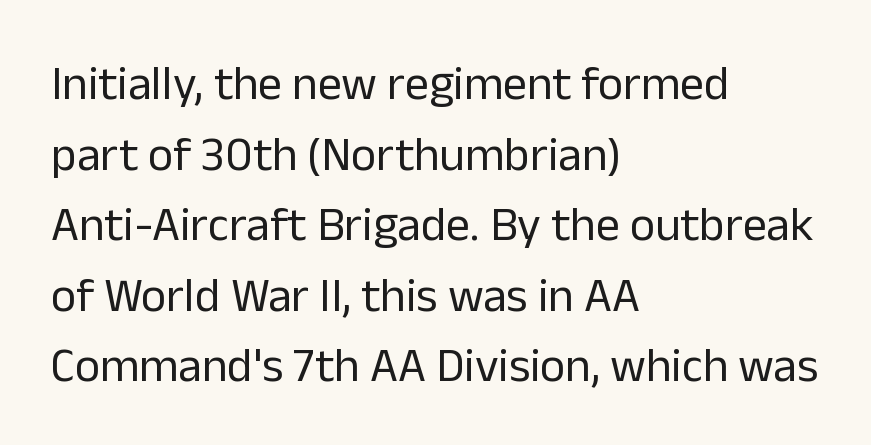
The rendering uses natural spacing where letterforms have individual widths. Each letter's strokes conclude bluntly, with no projecting serifs. Style check: upright. Honestly, the row spacing looks completely unremarkable.
